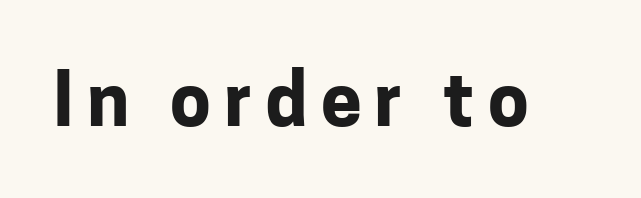
The image shows 73 px bold sans-serif type, upright; set not underlined; low stroke contrast and a medium x-height.
